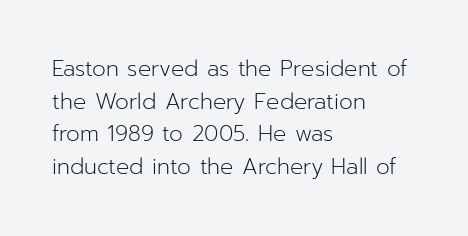
{"italic": "no", "bold": "no", "underline": "no", "align": "left", "line_spacing": "normal", "line_spacing_ratio": 1.48, "letter_spacing": "normal", "letter_spacing_em": 0.0, "glyph_px": 22}
